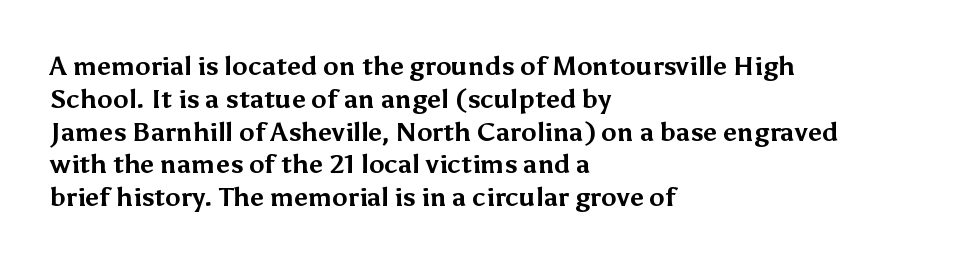
Q: Is the text bold? A: Yes.
Q: Is the text italic (slanted)? A: No, it is upright.
Q: Is the text underlined? A: No.
Q: How is the paragraph aligned? A: Left-aligned.
Q: Is the spacing between letters normal or unusually wide? A: Normal.
Q: Is the spacing between lines tight, normal or loose? A: Normal.
